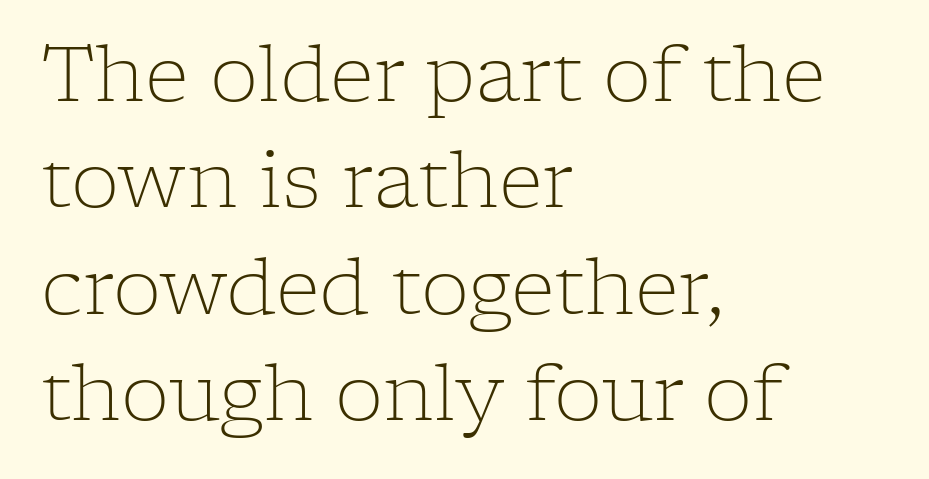
The image shows 77 px light serif type, upright; set left-aligned, normal line spacing (1.38x), normal letter spacing, not underlined; low stroke contrast and a medium x-height.
